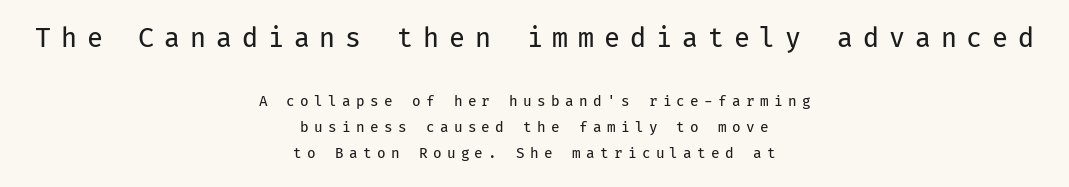
Display-style spreading of the glyphs; the letterfit is very open. Ordinary non-slanted type is in use. The paragraph shown floats in the horizontal middle. The font is comparable to plain body text, perhaps lighter.
